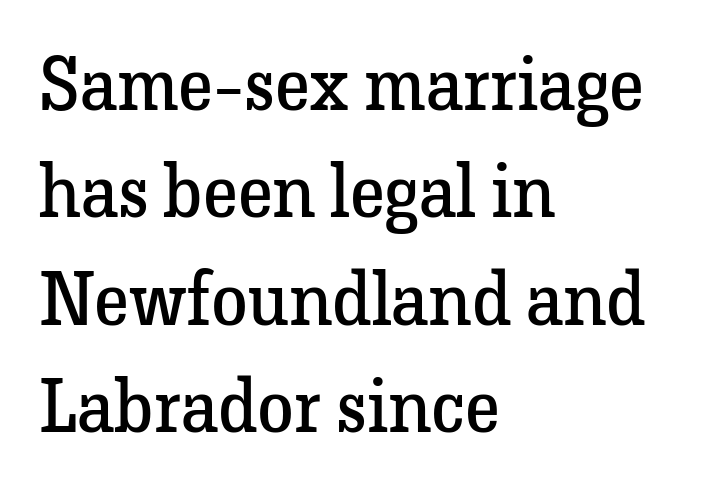
The image shows 74 px regular-weight serif type, upright; set left-aligned, normal line spacing (1.45x), normal letter spacing, not underlined; low stroke contrast and a medium x-height.
